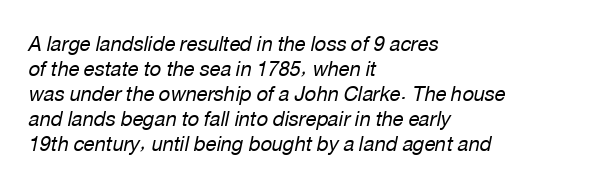
The characters are drawn with everyday or finer stroke widths. Bare-footed words on every line. In terms of letterspacing, this is plain default setting. The font's italic variant was chosen for this text.
